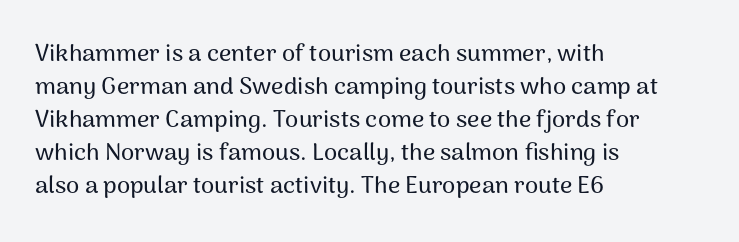
The image shows 24 px text type, upright; set left-aligned, normal line spacing (1.37x), normal letter spacing, not underlined.
